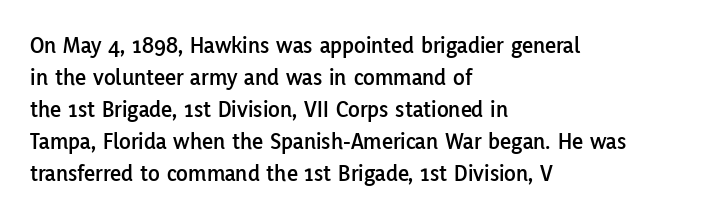
{"italic": "no", "underline": "no", "align": "left", "line_spacing": "normal", "line_spacing_ratio": 1.33, "letter_spacing": "normal", "letter_spacing_em": 0.0, "glyph_px": 24}
